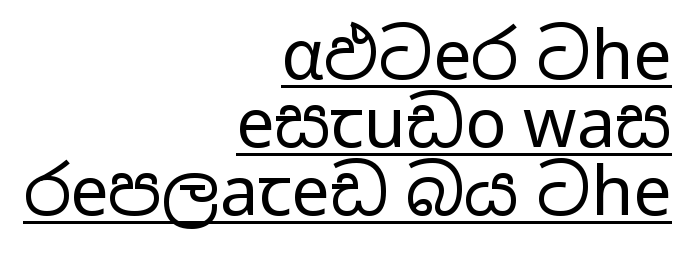
{"serif": "no", "italic": "no", "bold": "no", "weight": "regular", "width": "wide", "stroke_contrast": "low", "x_height": "medium", "monospaced": "no", "underline": "yes", "align": "right", "line_spacing": "tight", "line_spacing_ratio": 1.0, "letter_spacing": "normal", "letter_spacing_em": 0.0, "glyph_px": 68}
